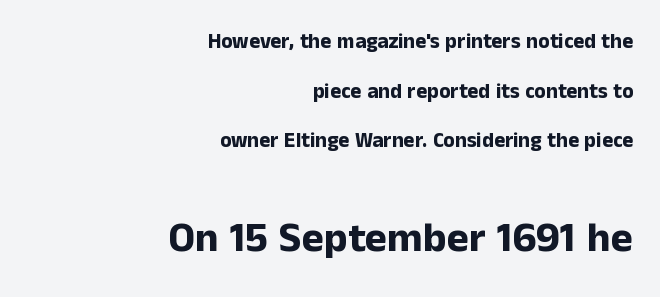
Q: Is the text bold? A: Yes.
Q: Is the text italic (slanted)? A: No, it is upright.
Q: Is the typeface a serif or a sans-serif typeface? A: Sans-serif.
Q: Is the text underlined? A: No.
Q: How is the paragraph aligned? A: Right-aligned.
Q: Is the spacing between letters normal or unusually wide? A: Normal.
Q: Is the spacing between lines tight, normal or loose? A: Loose.
Q: Which block of text is set in a larger size, the first (top) or the second (bottom)? A: The second (bottom) one.
Q: Width (condensed, normal, or wide)? A: Normal.
Q: Stroke contrast? A: Low.
Q: x-height? A: Medium.
Q: Monospaced? A: No.
